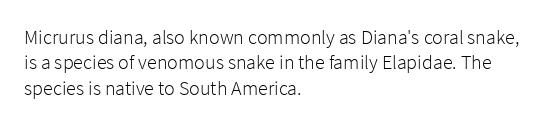
The rows are spaced the way most documents space them. Weight: in the light-to-regular range. Each word holds together tightly as a unit, with standard inter-letter gaps. Nobody drew a line under any word here.
